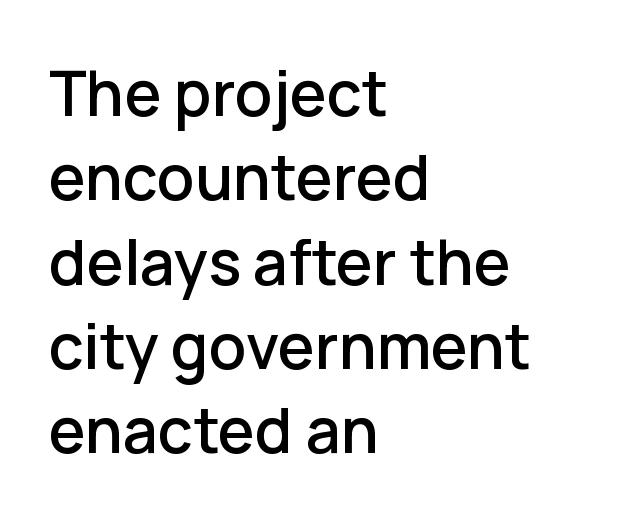
The image shows 62 px sans-serif type, upright; set left-aligned, normal line spacing (1.36x), normal letter spacing, not underlined; low stroke contrast and a medium x-height.
